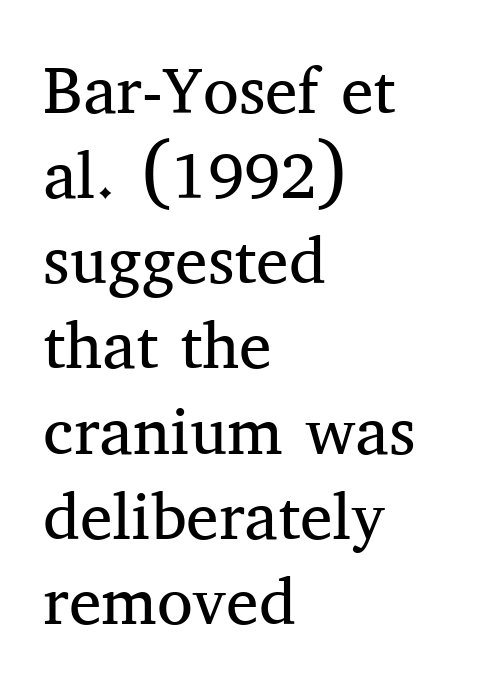
The image shows 65 px regular-weight serif type, upright; set left-aligned, normal line spacing (1.31x), normal letter spacing, not underlined; medium stroke contrast and a medium x-height.
